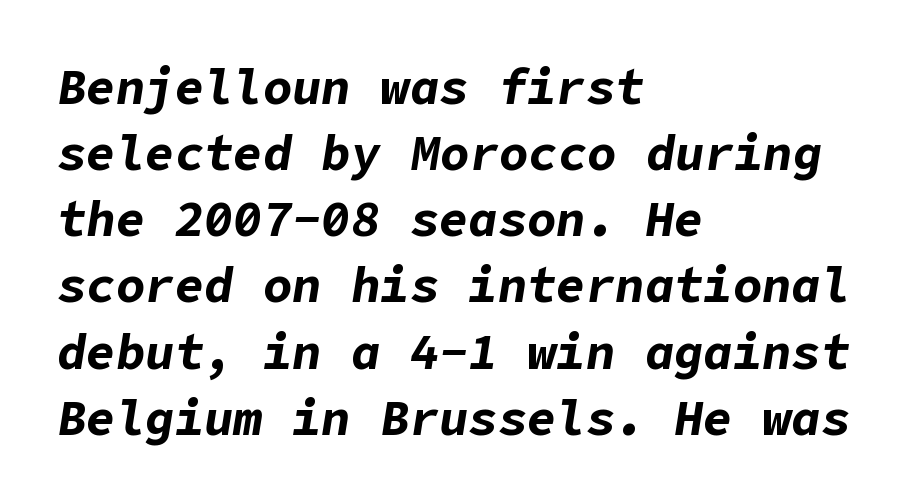
Q: Is the text bold? A: Yes.
Q: Is the text italic (slanted)? A: Yes, it leans right by about 9 degrees.
Q: Is the text underlined? A: No.
Q: How is the paragraph aligned? A: Left-aligned.
Q: Is the spacing between letters normal or unusually wide? A: Normal.
Q: Is the spacing between lines tight, normal or loose? A: Normal.
Q: Width (condensed, normal, or wide)? A: Normal.
Q: Stroke contrast? A: Low.
Q: x-height? A: Medium.
